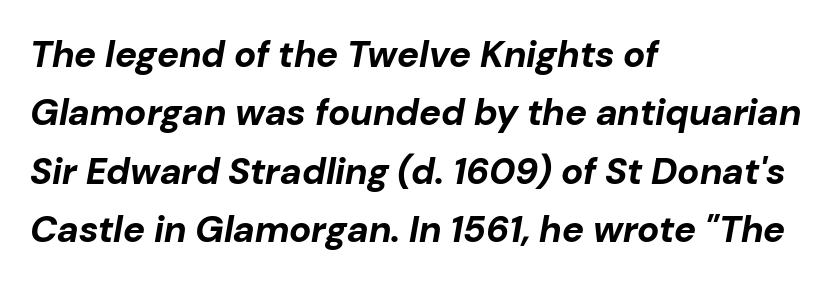
{"italic": "yes", "lean": "right", "slant_degrees": 10, "bold": "yes", "weight": "bold", "width": "normal", "stroke_contrast": "low", "x_height": "medium", "monospaced": "no", "underline": "no", "align": "left", "line_spacing": "normal", "line_spacing_ratio": 1.58, "letter_spacing": "normal", "letter_spacing_em": 0.0, "glyph_px": 37}
